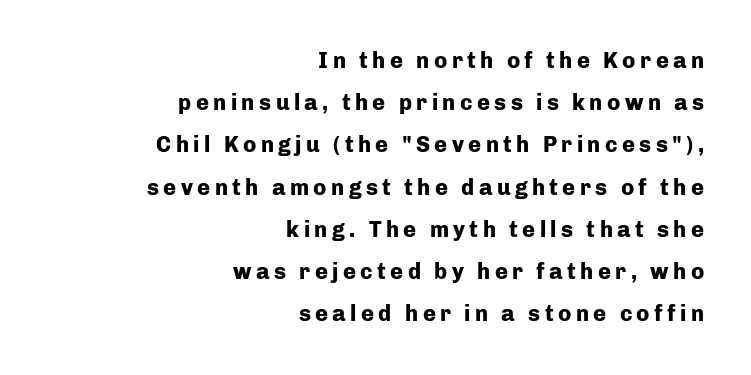
The image shows 22 px bold type, upright; set right-aligned, loose line spacing (1.92x), unusually wide letter spacing (+0.2 em), not underlined.
